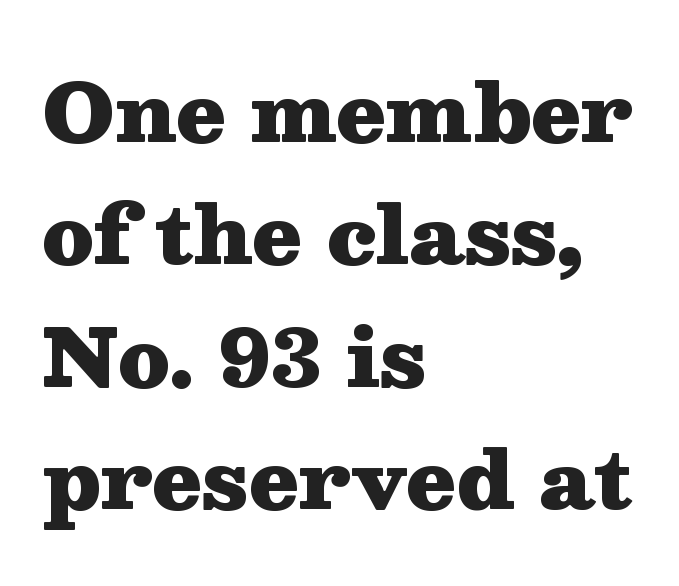
{"serif": "yes", "italic": "no", "bold": "yes", "weight": "heavy", "width": "wide", "stroke_contrast": "medium", "x_height": "medium", "monospaced": "no", "underline": "no", "align": "left", "line_spacing": "normal", "line_spacing_ratio": 1.53, "letter_spacing": "normal", "letter_spacing_em": 0.0, "glyph_px": 80}
